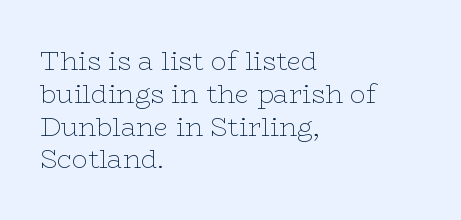
Check the space under the baseline: it is left empty. Posture: upright roman. Is the type heavy? It reads as light-to-regular instead. One-word summary of the alignment: left. The line-height multiplier appears to be the usual default.
